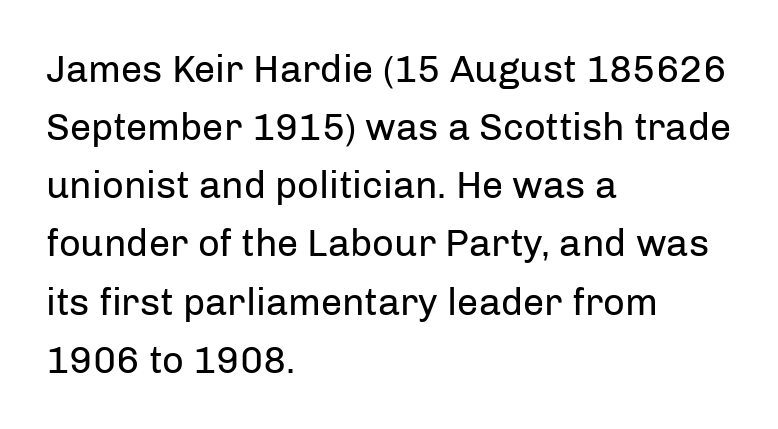
Q: Is the text bold? A: No.
Q: Is the text italic (slanted)? A: No, it is upright.
Q: Is the typeface a serif or a sans-serif typeface? A: Sans-serif.
Q: Is the text underlined? A: No.
Q: How is the paragraph aligned? A: Left-aligned.
Q: Is the spacing between letters normal or unusually wide? A: Normal.
Q: Is the spacing between lines tight, normal or loose? A: Normal.
Q: Width (condensed, normal, or wide)? A: Normal.
Q: Stroke contrast? A: Low.
Q: x-height? A: Medium.
Q: Monospaced? A: No.
